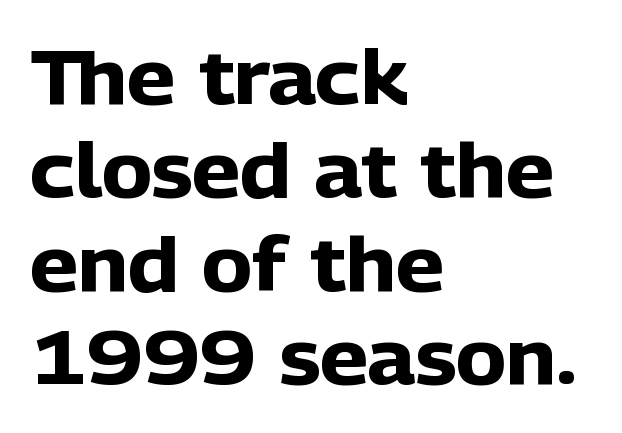
The image shows 76 px heavy sans-serif type, upright; set left-aligned, line spacing 1.23x, normal letter spacing, not underlined; low stroke contrast and a medium x-height.
